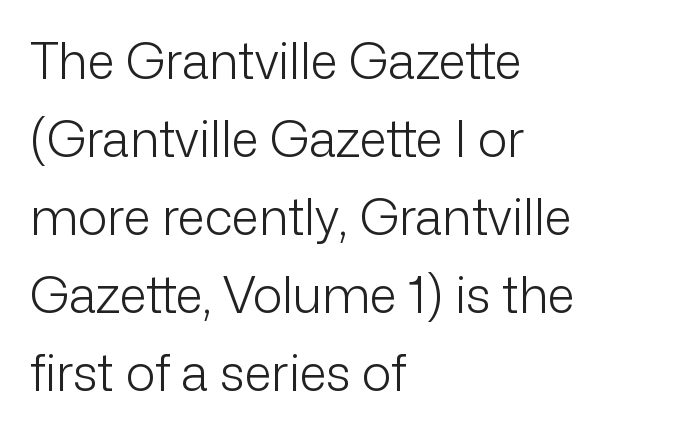
{"serif": "no", "italic": "no", "bold": "no", "weight": "light", "width": "normal", "stroke_contrast": "low", "x_height": "medium", "monospaced": "no", "underline": "no", "align": "left", "line_spacing": "normal", "line_spacing_ratio": 1.56, "letter_spacing": "normal", "letter_spacing_em": 0.0, "glyph_px": 50}
